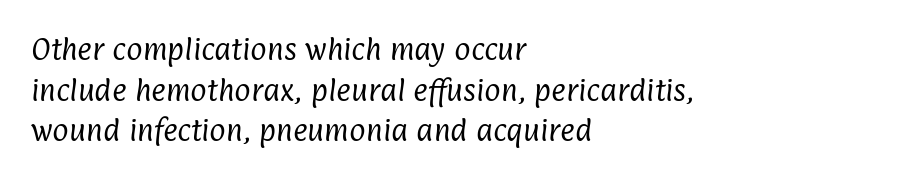
The foot of each line stays bare and open. Visually the block forms a straight wall on the left and a jagged coastline on the right. Think standard paragraph weight, or any step lighter than that. One glance says typical: line gaps are just what's usual.
